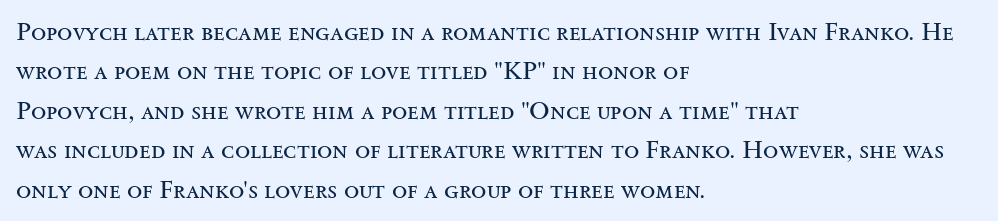
This block has exactly the height ordinary leading produces. Heft: none added — not bold. The face used here is rendered with its standard letterfit. Horizontally, the lines are justified to the leading edge only.
